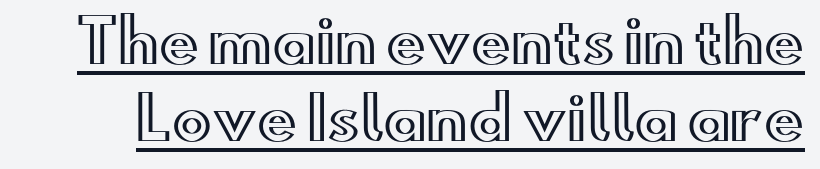
{"italic": "no", "width": "wide", "x_height": "small", "monospaced": "no", "underline": "yes", "line_spacing": "normal", "line_spacing_ratio": 1.3, "letter_spacing": "normal", "letter_spacing_em": 0.0, "glyph_px": 59}
